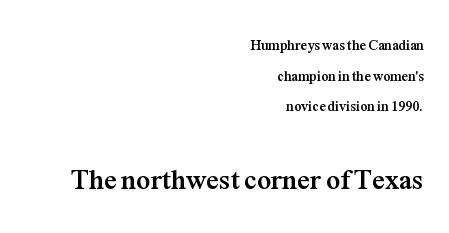
The image shows 28 px semibold serif type, upright; set right-aligned, loose line spacing (2.19x), normal letter spacing, not underlined; the second (bottom) block is 2.0x larger; medium stroke contrast and a medium x-height.
